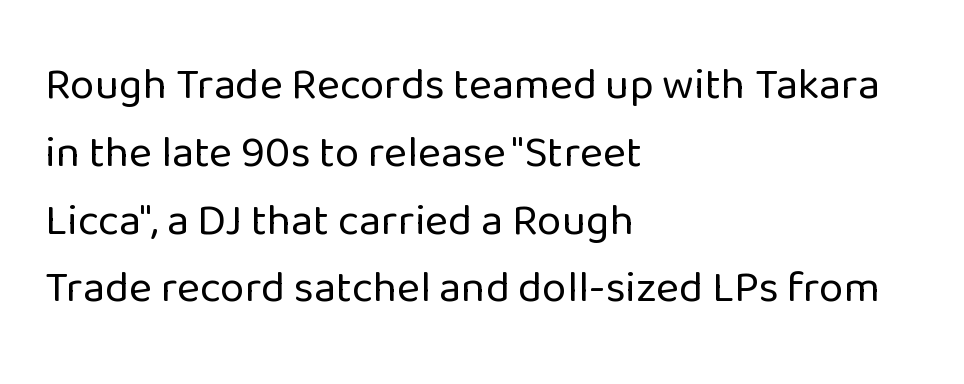
Note: no serifs on the glyphs. A normal amount of white space separates one row of letters from the next. The paragraph has a hard left edge and a soft right edge. The letters look calm and open, with moderate or lighter stems. The passage shown is not underscored anywhere. Between one letter and the next there's only the usual sliver of space.
